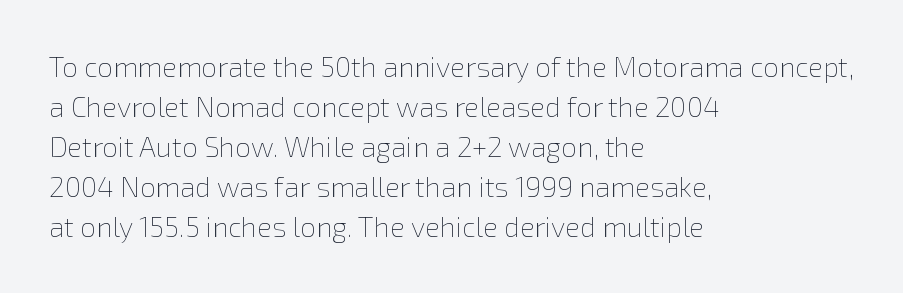
The image shows 28 px thin type, upright; set left-aligned, normal line spacing (1.43x), normal letter spacing, not underlined; a medium x-height.
